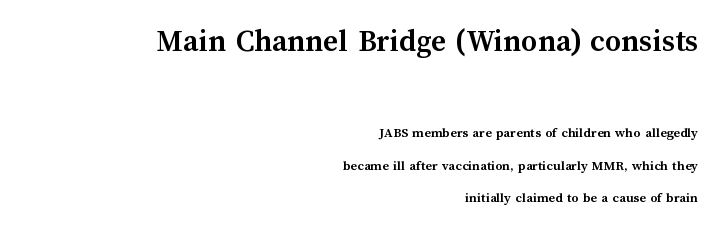
Q: Is the text bold? A: Yes.
Q: Is the text italic (slanted)? A: No, it is upright.
Q: Is the text underlined? A: No.
Q: How is the paragraph aligned? A: Right-aligned.
Q: Is the spacing between letters normal or unusually wide? A: Normal.
Q: Is the spacing between lines tight, normal or loose? A: Loose.
Q: Which block of text is set in a larger size, the first (top) or the second (bottom)? A: The first (top) one.
Q: Width (condensed, normal, or wide)? A: Normal.
Q: Stroke contrast? A: Medium.
Q: x-height? A: Medium.
Q: Monospaced? A: No.
